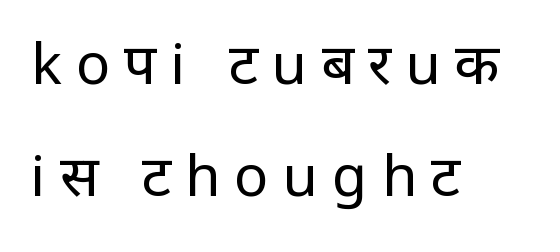
The image shows 57 px regular-weight, condensed sans-serif type, upright; set left-aligned, loose line spacing (1.97x), unusually wide letter spacing (+0.25 em), not underlined; low stroke contrast and a large x-height.
